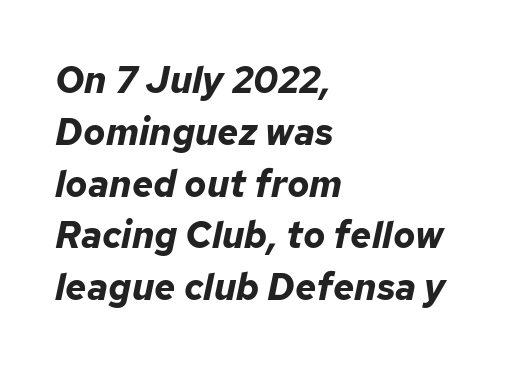
The image shows 37 px bold type, italic (leaning right); set left-aligned, normal line spacing (1.4x), normal letter spacing, not underlined; low stroke contrast and a medium x-height.
